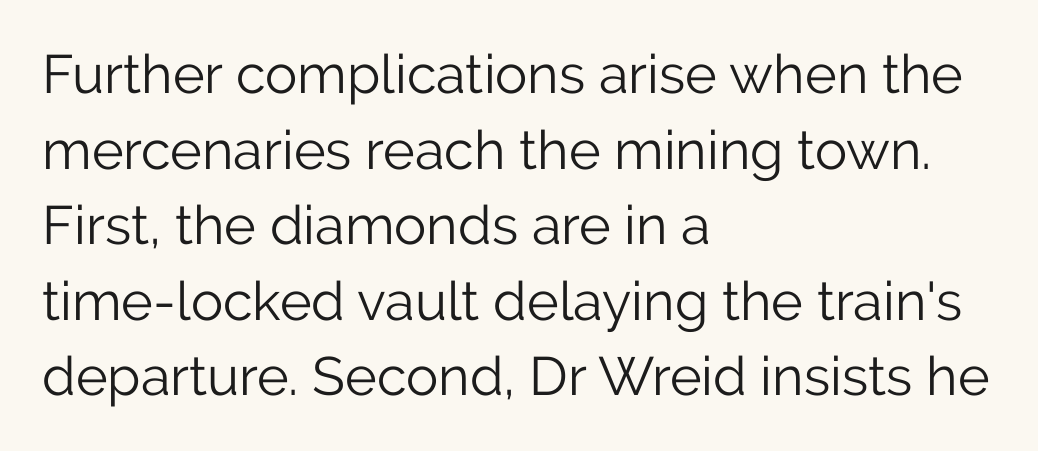
Q: Is the text bold? A: No.
Q: Is the text italic (slanted)? A: No, it is upright.
Q: Is the typeface a serif or a sans-serif typeface? A: Sans-serif.
Q: Is the text underlined? A: No.
Q: How is the paragraph aligned? A: Left-aligned.
Q: Is the spacing between letters normal or unusually wide? A: Normal.
Q: Is the spacing between lines tight, normal or loose? A: Normal.
Q: Width (condensed, normal, or wide)? A: Normal.
Q: Stroke contrast? A: Low.
Q: x-height? A: Medium.
Q: Monospaced? A: No.
